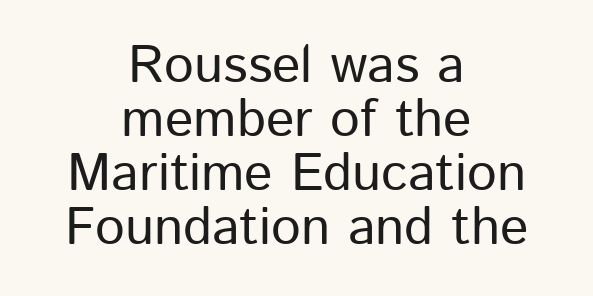
Q: Is the text bold? A: No.
Q: Is the text italic (slanted)? A: No, it is upright.
Q: Is the typeface a serif or a sans-serif typeface? A: Sans-serif.
Q: Is the text underlined? A: No.
Q: How is the paragraph aligned? A: Centered.
Q: Is the spacing between letters normal or unusually wide? A: Normal.
Q: Is the spacing between lines tight, normal or loose? A: Tight.
Q: Width (condensed, normal, or wide)? A: Normal.
Q: Stroke contrast? A: Low.
Q: x-height? A: Medium.
Q: Monospaced? A: No.
